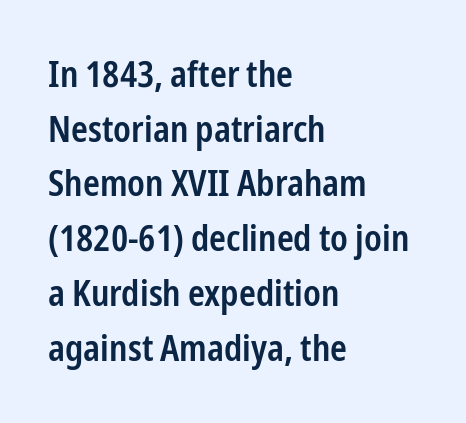
Q: Is the text bold? A: Semi-bold.
Q: Is the text italic (slanted)? A: No, it is upright.
Q: Is the typeface a serif or a sans-serif typeface? A: Sans-serif.
Q: Is the text underlined? A: No.
Q: How is the paragraph aligned? A: Left-aligned.
Q: Is the spacing between letters normal or unusually wide? A: Normal.
Q: Is the spacing between lines tight, normal or loose? A: Normal.
Q: Width (condensed, normal, or wide)? A: Condensed.
Q: Stroke contrast? A: Low.
Q: x-height? A: Medium.
Q: Monospaced? A: No.
